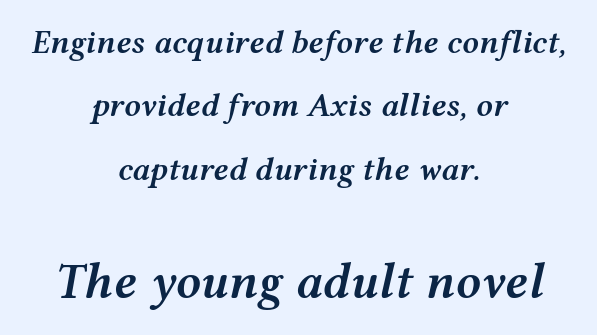
The image shows 50 px semibold, wide type, italic (leaning right); set centered, loose line spacing (1.92x), normal letter spacing, not underlined; the second (bottom) block is 1.52x larger; medium stroke contrast and a medium x-height.
